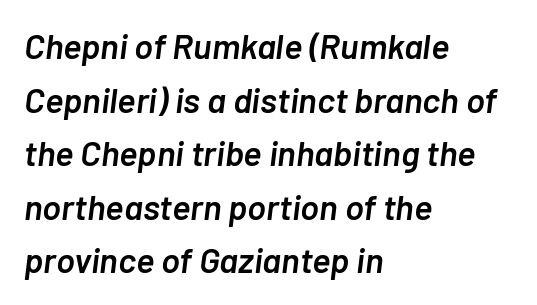
Beneath every word, the page is bare. Character widths vary here, with narrow letters taking less room than wide ones. Compared with ordinary roman type, these characters are visibly tilted. Every letter is mildly thick-stroked: semibold rather than bold. The letterforms sit shoulder to shoulder at normal distance. Horizontal alignment here is leftward, the default for most running prose.
